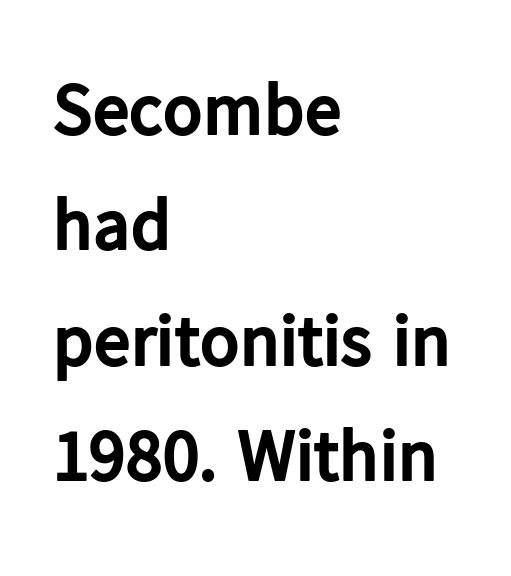
{"serif": "no", "italic": "no", "bold": "yes", "weight": "bold", "width": "normal", "stroke_contrast": "low", "x_height": "medium", "monospaced": "no", "underline": "no", "align": "left", "line_spacing": "normal", "line_spacing_ratio": 1.56, "letter_spacing": "normal", "letter_spacing_em": 0.0, "glyph_px": 74}
